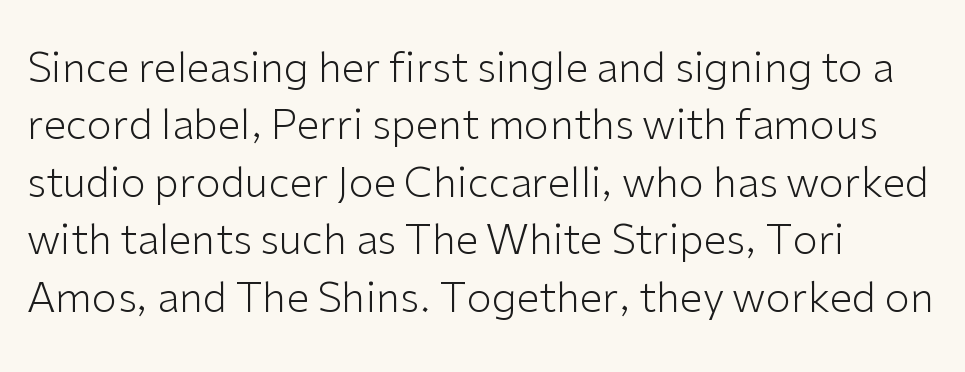
Q: Is the text bold? A: No.
Q: Is the text italic (slanted)? A: No, it is upright.
Q: Is the typeface a serif or a sans-serif typeface? A: Sans-serif.
Q: Is the text underlined? A: No.
Q: How is the paragraph aligned? A: Left-aligned.
Q: Is the spacing between letters normal or unusually wide? A: Normal.
Q: Is the spacing between lines tight, normal or loose? A: Normal.
Q: Width (condensed, normal, or wide)? A: Normal.
Q: Stroke contrast? A: Low.
Q: x-height? A: Medium.
Q: Monospaced? A: No.
